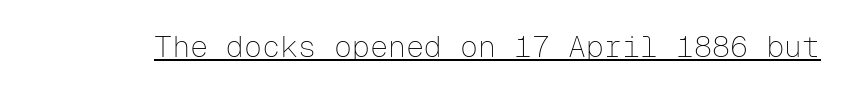
You can see a thin bar hugging the bottom of the glyphs. The characters display no serif detailing; their extremities are plain. This sample uses plain, unmodified letter spacing. Stem width sits at or under what a default text font uses. This is the regular roman posture of the typeface.
